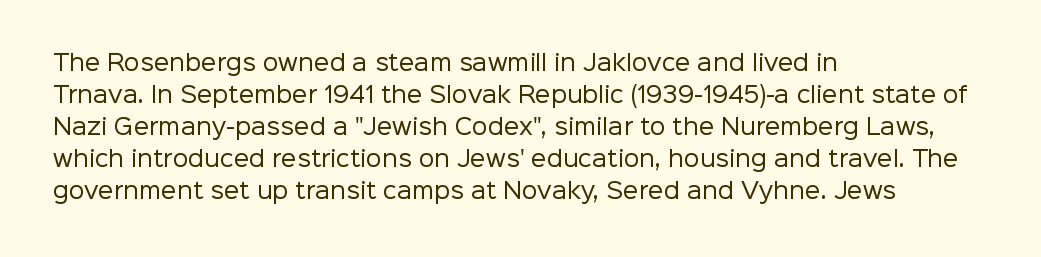
This sample uses an upright cut, with every glyph sitting square on the baseline. Check the space under the baseline: it is left empty. These lines are set flush left with a ragged right edge. Weight: not bold — regular or lighter.
